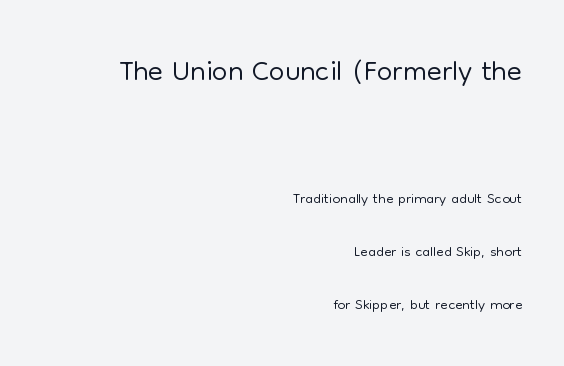
{"serif": "no", "italic": "no", "bold": "no", "weight": "light", "width": "normal", "stroke_contrast": "low", "x_height": "medium", "monospaced": "no", "underline": "no", "align": "right", "line_spacing": "loose", "line_spacing_ratio": 2.42, "letter_spacing": "normal", "letter_spacing_em": 0.0, "larger_block": "first", "size_ratio": 2.0, "glyph_px": 44}
